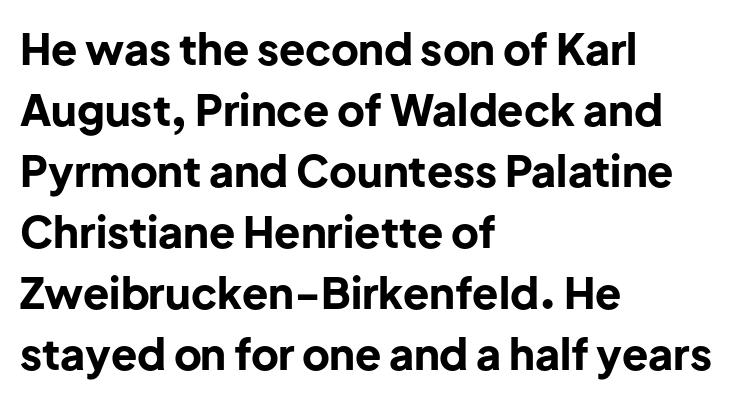
The image shows 43 px bold sans-serif type, upright; set left-aligned, normal line spacing (1.42x), normal letter spacing, not underlined; low stroke contrast and a medium x-height.
